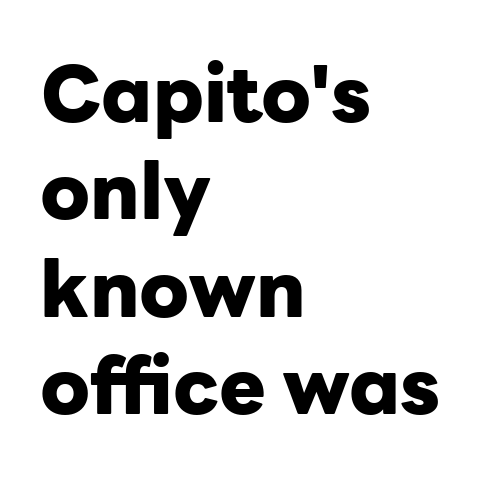
The letters stand straight up with perfectly vertical stems. What's the leading like? Ordinary, nothing unusual. I'd describe the lettering as bold — thick and assertive. Words appear dense and cohesive because spacing is normal. Any mark beneath the type? The region is blank. The text block is weighted toward the left margin, trailing off unevenly rightward.
